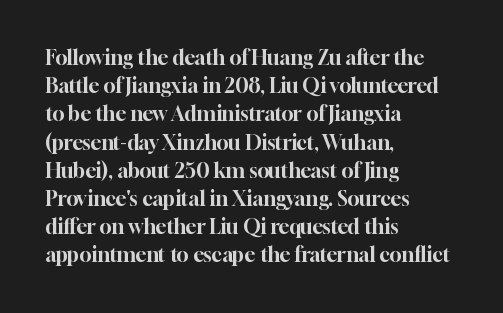
{"italic": "no", "underline": "no", "align": "left", "line_spacing": "normal", "line_spacing_ratio": 1.41, "letter_spacing": "normal", "letter_spacing_em": 0.0, "glyph_px": 20}
